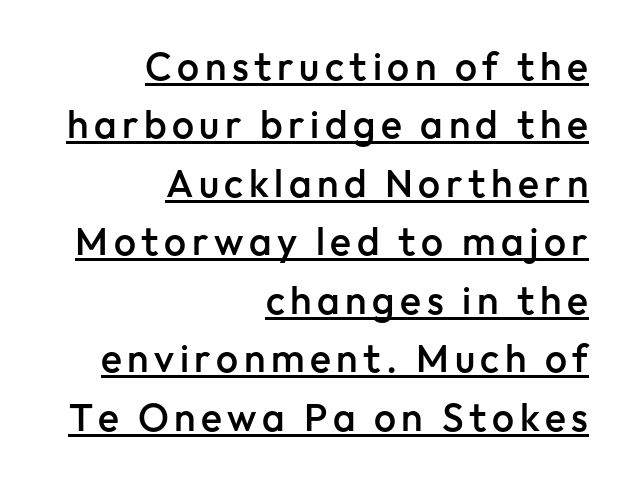
Q: Is the text bold? A: Semi-bold.
Q: Is the text italic (slanted)? A: No, it is upright.
Q: Is the typeface a serif or a sans-serif typeface? A: Sans-serif.
Q: Is the text underlined? A: Yes.
Q: How is the paragraph aligned? A: Right-aligned.
Q: Is the spacing between lines tight, normal or loose? A: Normal.
Q: Width (condensed, normal, or wide)? A: Normal.
Q: Stroke contrast? A: Low.
Q: x-height? A: Medium.
Q: Monospaced? A: No.
